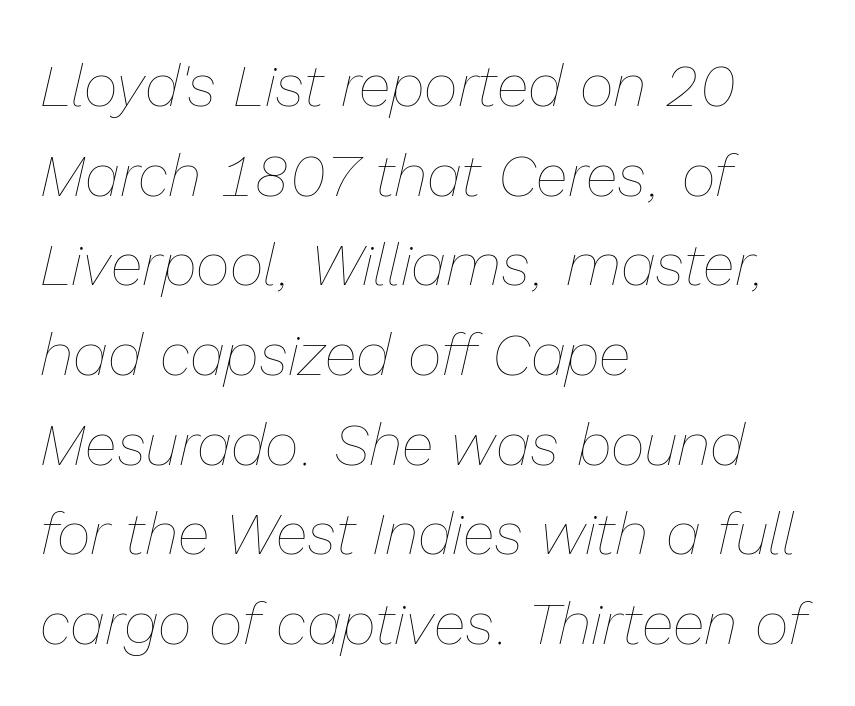
{"italic": "yes", "lean": "right", "slant_degrees": 13, "bold": "no", "weight": "thin", "width": "normal", "stroke_contrast": "low", "x_height": "medium", "monospaced": "no", "underline": "no", "align": "left", "line_spacing": "normal", "line_spacing_ratio": 1.52, "letter_spacing": "normal", "letter_spacing_em": 0.0, "glyph_px": 59}
